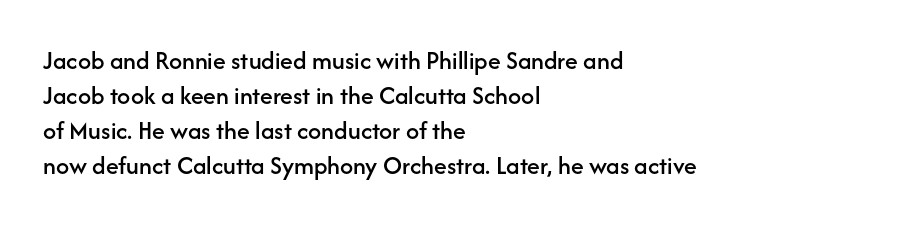
Q: Is the text italic (slanted)? A: No, it is upright.
Q: Is the text underlined? A: No.
Q: How is the paragraph aligned? A: Left-aligned.
Q: Is the spacing between letters normal or unusually wide? A: Normal.
Q: Is the spacing between lines tight, normal or loose? A: Normal.
